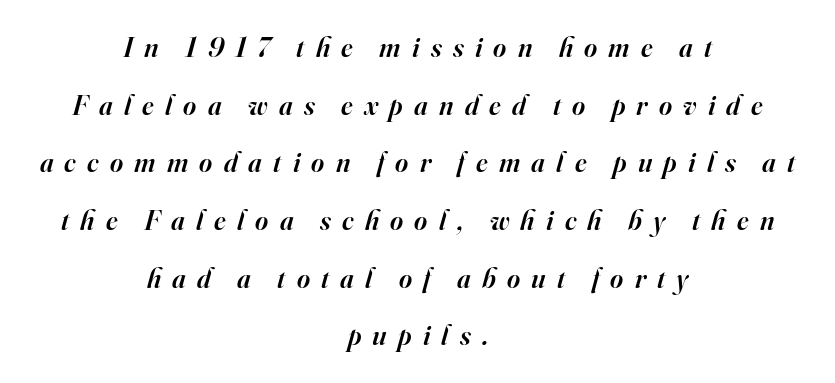
The image shows 28 px semibold serif type, italic (leaning right); set centered, loose line spacing (2.06x), unusually wide letter spacing (+0.4 em), not underlined; high stroke contrast and a small x-height.
